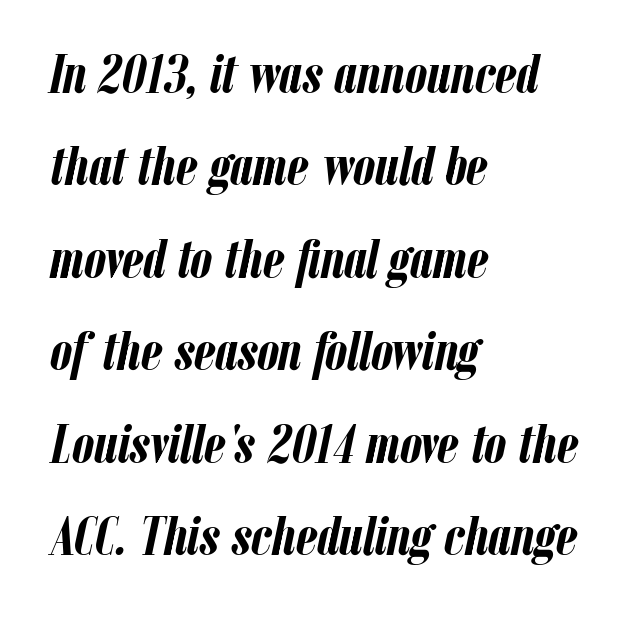
The image shows 55 px semibold, condensed type, italic (leaning right); set left-aligned, normal line spacing (1.68x), normal letter spacing, not underlined; low stroke contrast and a medium x-height.
